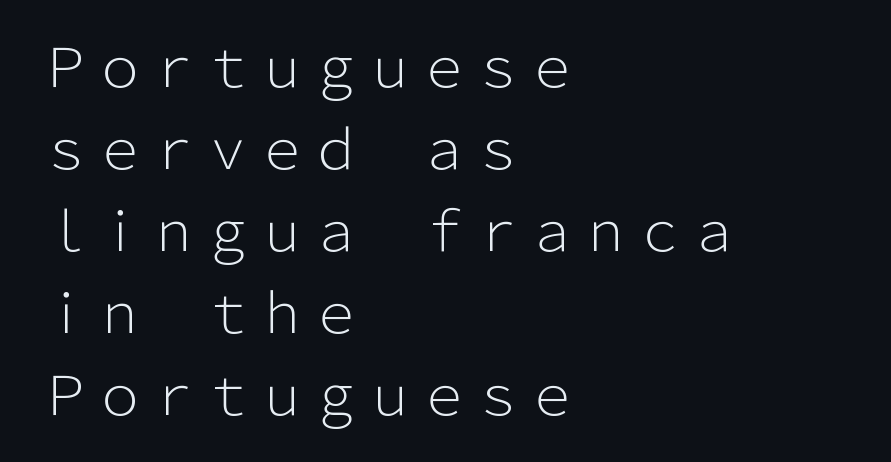
{"serif": "no", "italic": "no", "bold": "no", "weight": "light", "width": "normal", "stroke_contrast": "low", "x_height": "medium", "monospaced": "no", "underline": "no", "align": "left", "line_spacing": "normal", "line_spacing_ratio": 1.52, "letter_spacing": "normal", "letter_spacing_em": 0.0, "glyph_px": 54}
